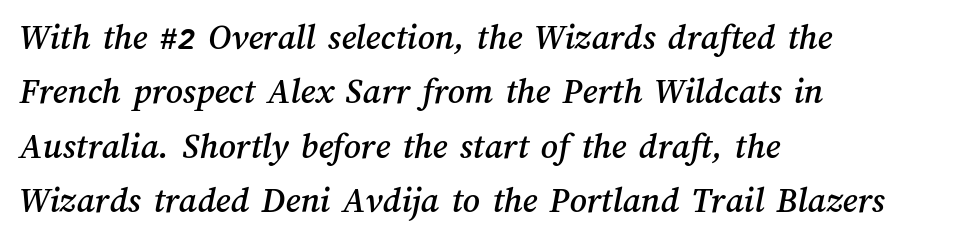
Q: Is the text underlined? A: No.
Q: How is the paragraph aligned? A: Left-aligned.
Q: Is the spacing between letters normal or unusually wide? A: Normal.
Q: Is the spacing between lines tight, normal or loose? A: Normal.
Q: Width (condensed, normal, or wide)? A: Normal.
Q: Stroke contrast? A: Medium.
Q: x-height? A: Medium.
Q: Monospaced? A: No.
